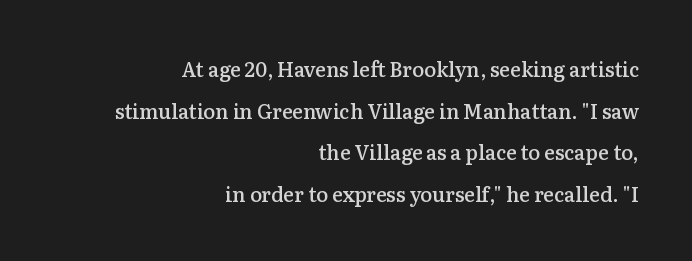
The vertical gap from one line to the next is large. Any mark beneath the type? The region is blank. How heavy is the stroke? Medium-heavy — a semibold, shy of bold. Is the block centered? No — it sits flush against the right margin. Inter-character spacing is left at the font's built-in metrics. Characters remain perfectly vertical along every line.
